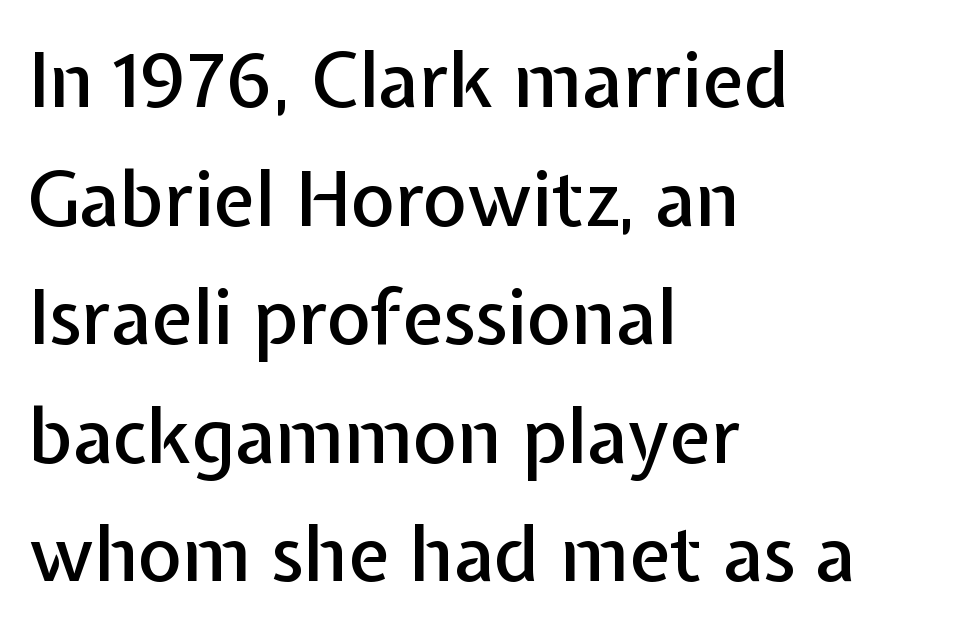
Q: Is the text italic (slanted)? A: No, it is upright.
Q: Is the typeface a serif or a sans-serif typeface? A: Sans-serif.
Q: Is the text underlined? A: No.
Q: How is the paragraph aligned? A: Left-aligned.
Q: Is the spacing between letters normal or unusually wide? A: Normal.
Q: Is the spacing between lines tight, normal or loose? A: Normal.
Q: Width (condensed, normal, or wide)? A: Normal.
Q: Stroke contrast? A: Low.
Q: x-height? A: Medium.
Q: Monospaced? A: No.
